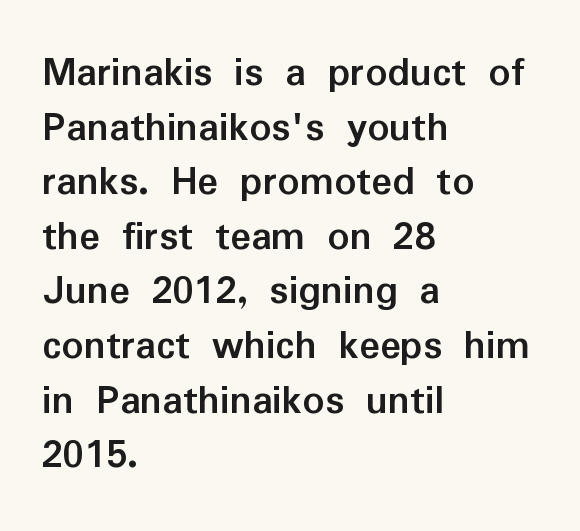
{"serif": "no", "italic": "no", "bold": "yes", "weight": "semibold", "width": "normal", "stroke_contrast": "low", "x_height": "medium", "monospaced": "no", "underline": "no", "align": "left", "line_spacing": "normal", "line_spacing_ratio": 1.27, "letter_spacing": "normal", "letter_spacing_em": 0.0, "glyph_px": 43}
